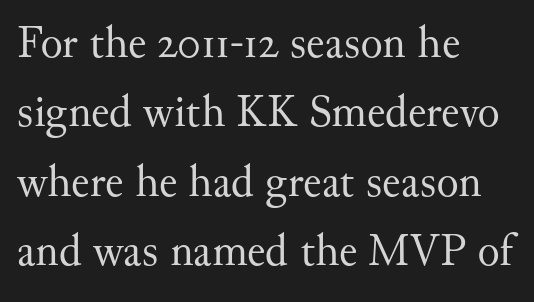
{"serif": "yes", "italic": "no", "bold": "no", "weight": "regular", "width": "normal", "stroke_contrast": "medium", "x_height": "small", "monospaced": "no", "underline": "no", "align": "left", "line_spacing": "normal", "line_spacing_ratio": 1.51, "letter_spacing": "normal", "letter_spacing_em": 0.0, "glyph_px": 46}
